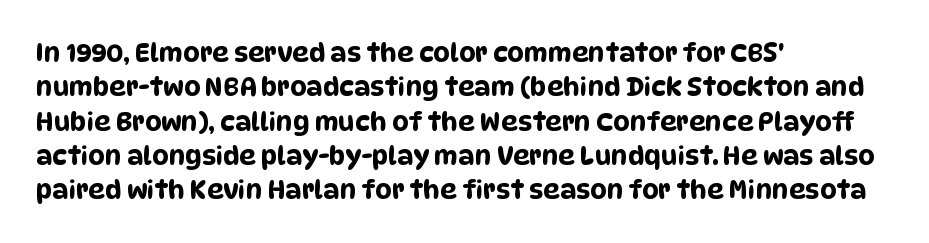
The image shows 26 px text type; set left-aligned, normal line spacing (1.32x), normal letter spacing, not underlined.
